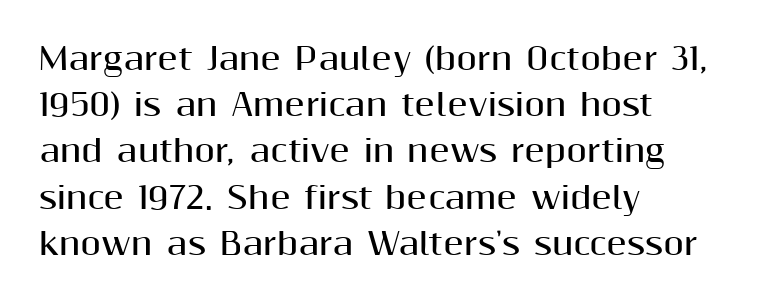
The font's upright variant was chosen for this text. Proportional: the letters do not fall into vertical columns. Students, this is bold: see how much ink each stroke carries. Each row of text sits above clean, open space. The type family on display is of the sans-serif kind. Evenly set lines give the paragraph a standard silhouette.
